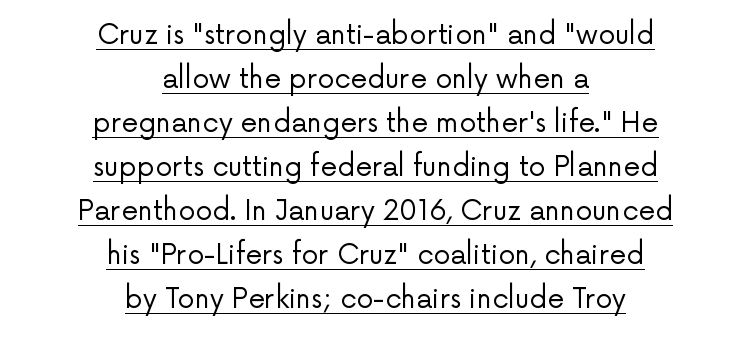
Q: Is the text bold? A: No.
Q: Is the text italic (slanted)? A: No, it is upright.
Q: Is the text underlined? A: Yes.
Q: How is the paragraph aligned? A: Centered.
Q: Is the spacing between letters normal or unusually wide? A: Normal.
Q: Is the spacing between lines tight, normal or loose? A: Normal.
